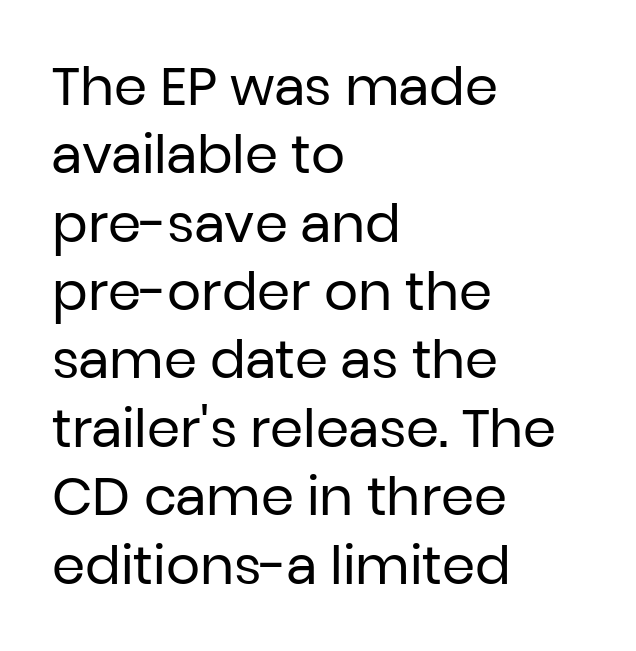
{"serif": "no", "italic": "no", "bold": "no", "weight": "regular", "width": "normal", "stroke_contrast": "low", "x_height": "medium", "monospaced": "no", "underline": "no", "align": "left", "line_spacing": "normal", "line_spacing_ratio": 1.29, "letter_spacing": "normal", "letter_spacing_em": 0.0, "glyph_px": 53}
